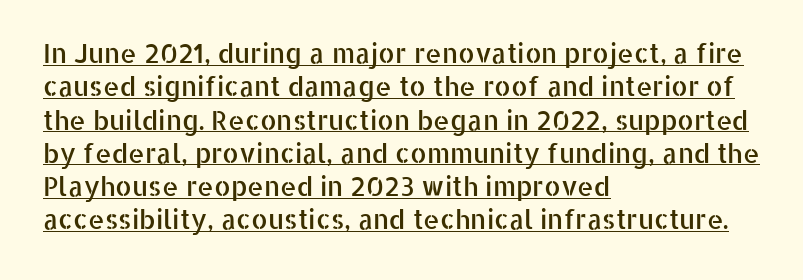
The image shows 26 px text type, upright; set left-aligned, normal line spacing (1.28x), normal letter spacing, underlined.
